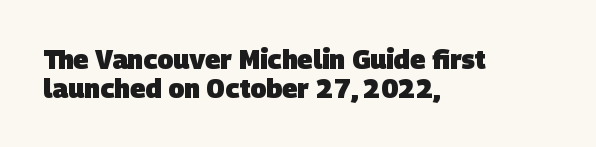
Q: Is the text bold? A: Yes.
Q: Is the text underlined? A: No.
Q: How is the paragraph aligned? A: Left-aligned.
Q: Is the spacing between letters normal or unusually wide? A: Normal.
Q: Is the spacing between lines tight, normal or loose? A: Tight.
